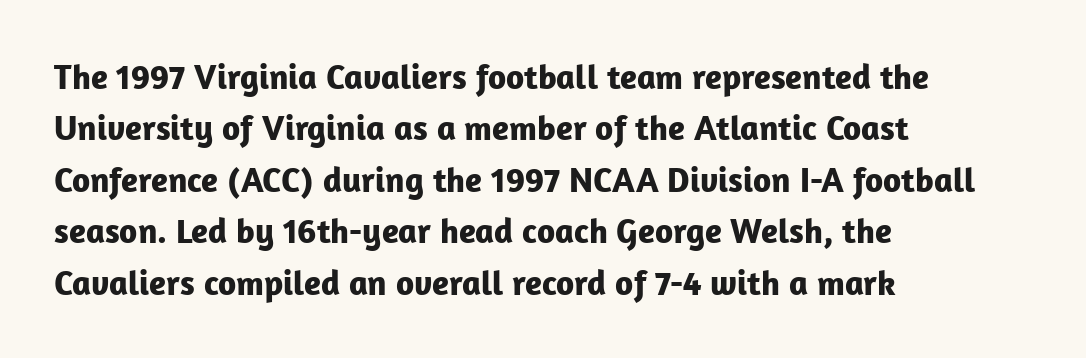
{"serif": "no", "italic": "no", "bold": "yes", "weight": "bold", "width": "normal", "stroke_contrast": "low", "x_height": "medium", "monospaced": "no", "underline": "no", "align": "left", "line_spacing": "normal", "line_spacing_ratio": 1.47, "letter_spacing": "normal", "letter_spacing_em": 0.0, "glyph_px": 35}
